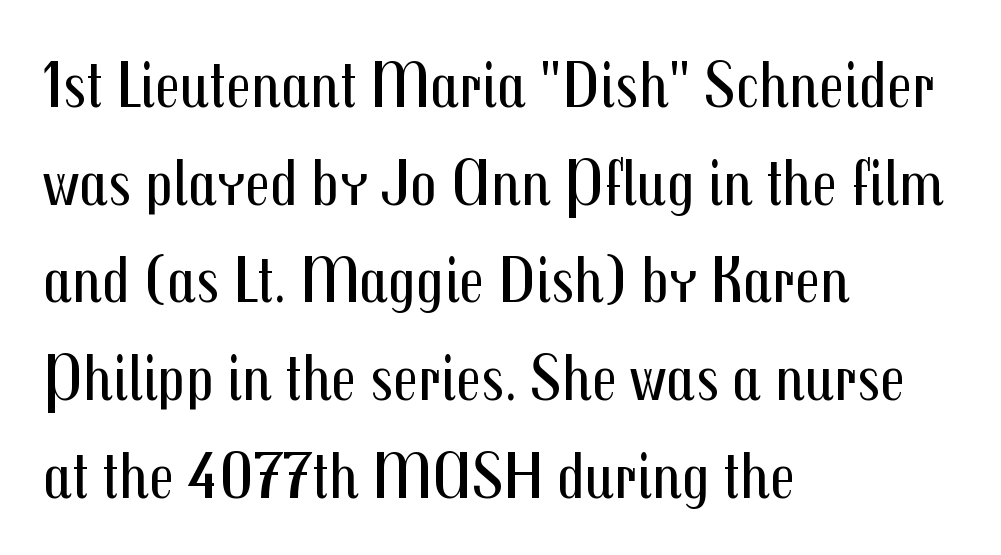
The image shows 66 px regular-weight, condensed sans-serif type, upright; set left-aligned, normal line spacing (1.48x), normal letter spacing, not underlined; medium stroke contrast and a medium x-height.
